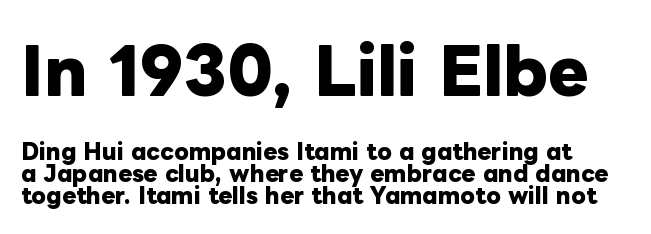
The image shows 62 px heavy type, upright; set tight line spacing (1.03x), normal letter spacing, not underlined; the first (top) block is 2.95x larger; low stroke contrast and a medium x-height.
